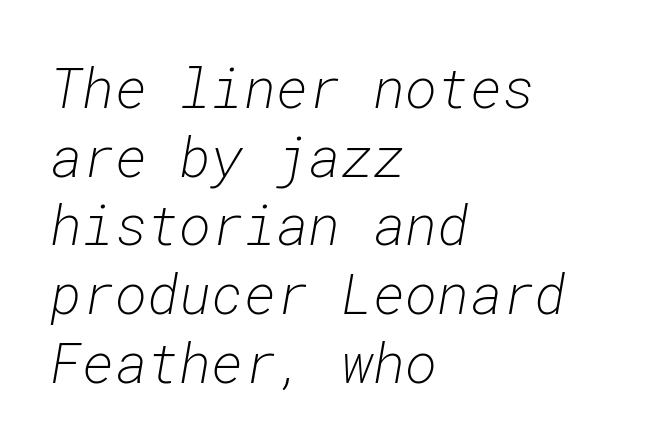
{"italic": "yes", "lean": "right", "slant_degrees": 10, "bold": "no", "weight": "light", "width": "normal", "stroke_contrast": "low", "x_height": "medium", "monospaced": "yes", "underline": "no", "align": "left", "line_spacing": "normal", "line_spacing_ratio": 1.25, "letter_spacing": "normal", "letter_spacing_em": 0.0, "glyph_px": 55}
